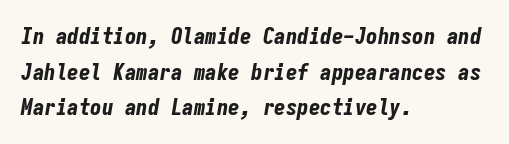
The letters sit at their default tracking, neither squeezed nor spread. The sample has been set heavy, in full bold. The rag falls on the right side of this text block. The leading is moderate, giving the passage an even texture. Any mark beneath the type? The region is blank. The whole block is typeset with a tilt.
